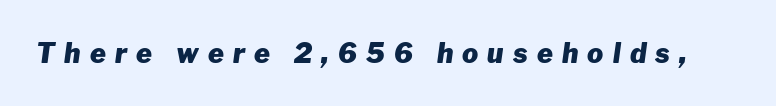
Q: Is the text bold? A: Yes.
Q: Is the text italic (slanted)? A: Yes, it leans right by about 8 degrees.
Q: Is the text underlined? A: No.
Q: Is the spacing between letters normal or unusually wide? A: Unusually wide.
